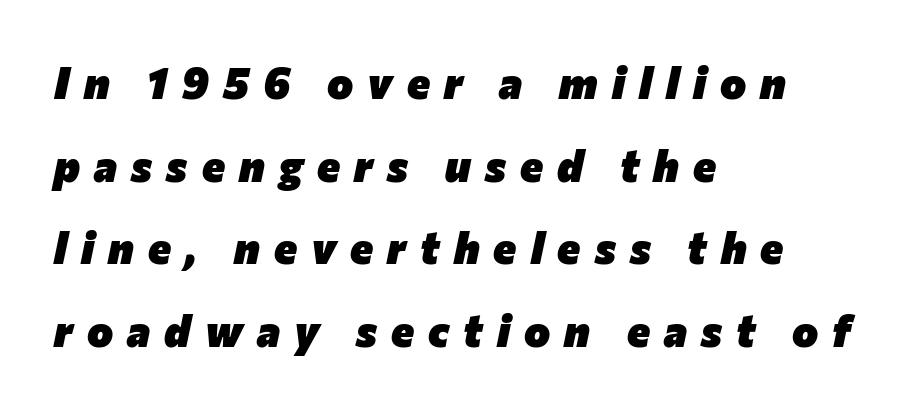
{"italic": "yes", "lean": "right", "slant_degrees": 12, "bold": "yes", "weight": "heavy", "width": "normal", "stroke_contrast": "low", "x_height": "medium", "monospaced": "no", "underline": "no", "align": "left", "line_spacing_ratio": 1.88, "letter_spacing": "wide", "letter_spacing_em": 0.32, "glyph_px": 44}
